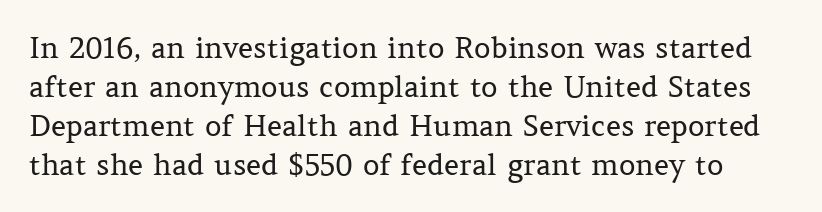
The image shows 29 px regular-weight serif type, upright; set normal line spacing (1.34x), normal letter spacing, not underlined; medium stroke contrast and a medium x-height.
